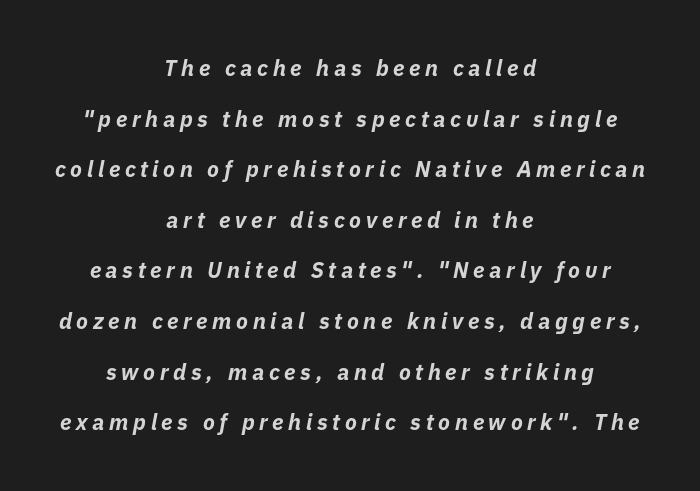
Quick note: interline space is abundant. A typesetter would mark this as italic. The strip under each line holds only bare page. Short note: letters widely spaced.
